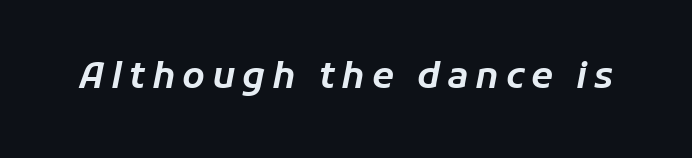
The image shows 36 px text type, italic (leaning right); set not underlined; low stroke contrast and a medium x-height.
